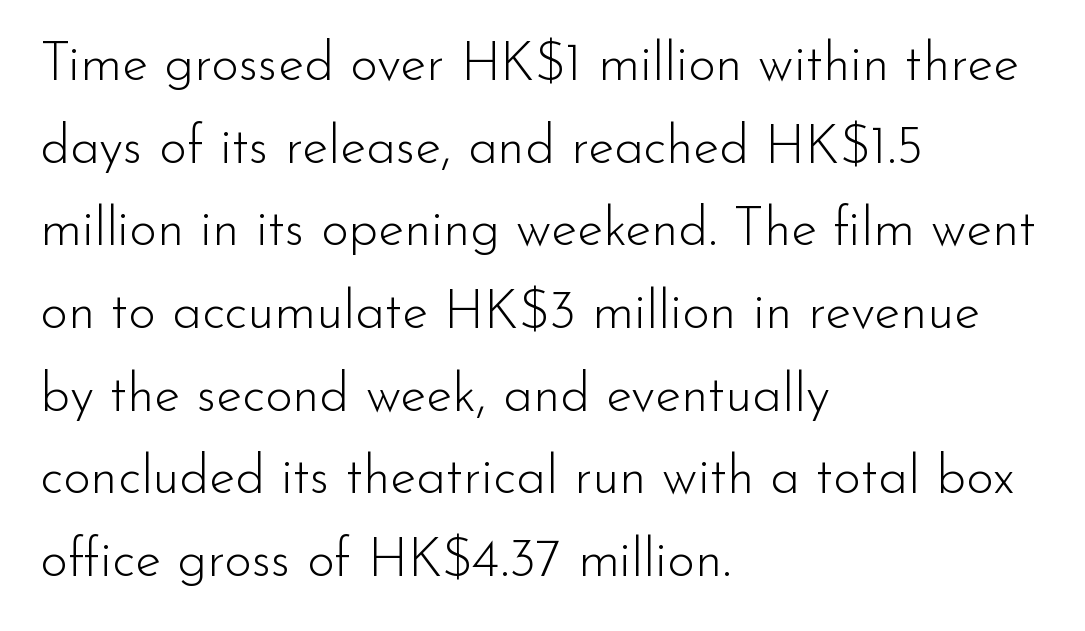
The text block is weighted toward the left margin, trailing off unevenly rightward. Regarding leading, the lines here are spaced in the standard way. Each letter's strokes conclude bluntly, with no projecting serifs. The face used here is proportionally spaced, like ordinary book or web type. Honestly, there is no underline to notice here at all.
